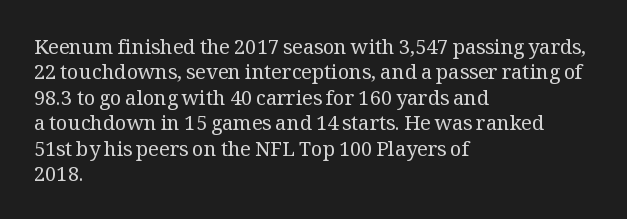
The image shows 20 px text type, upright; set left-aligned, normal line spacing (1.27x), normal letter spacing, not underlined.
